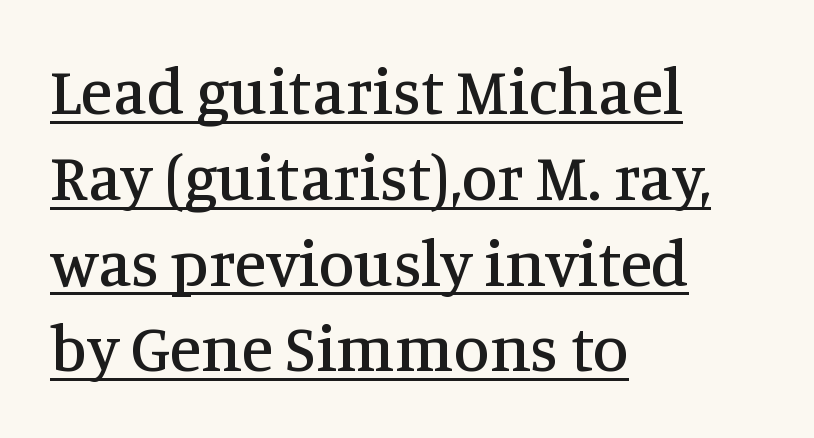
{"serif": "yes", "italic": "no", "width": "normal", "stroke_contrast": "medium", "x_height": "large", "monospaced": "no", "underline": "yes", "align": "left", "line_spacing": "normal", "line_spacing_ratio": 1.32, "letter_spacing": "normal", "letter_spacing_em": 0.0, "glyph_px": 65}
